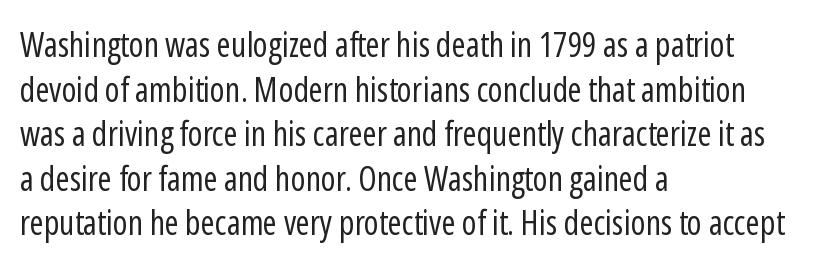
Does the copy run flush right? No — it runs flush left. Varying glyph widths throughout — classic text-font behaviour. Think standard paragraph weight, or any step lighter than that. Each row of text sits above clean, open space.
